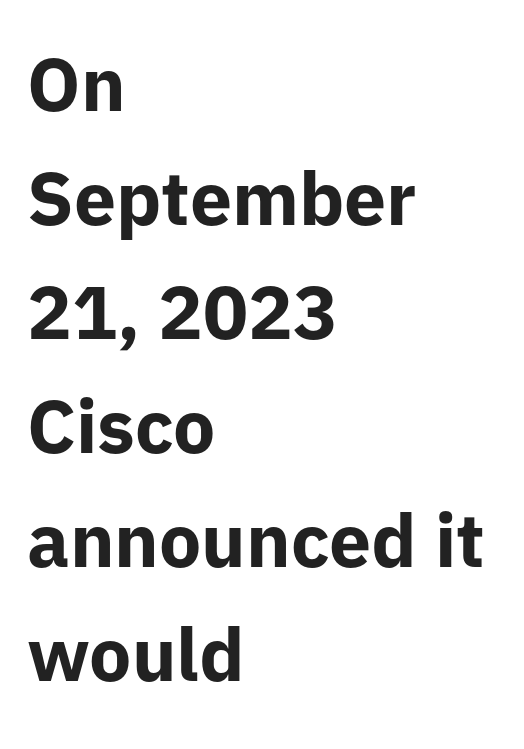
Q: Is the text bold? A: Yes.
Q: Is the text italic (slanted)? A: No, it is upright.
Q: Is the typeface a serif or a sans-serif typeface? A: Sans-serif.
Q: Is the text underlined? A: No.
Q: How is the paragraph aligned? A: Left-aligned.
Q: Is the spacing between letters normal or unusually wide? A: Normal.
Q: Is the spacing between lines tight, normal or loose? A: Normal.
Q: Width (condensed, normal, or wide)? A: Normal.
Q: Stroke contrast? A: Low.
Q: x-height? A: Medium.
Q: Monospaced? A: No.
